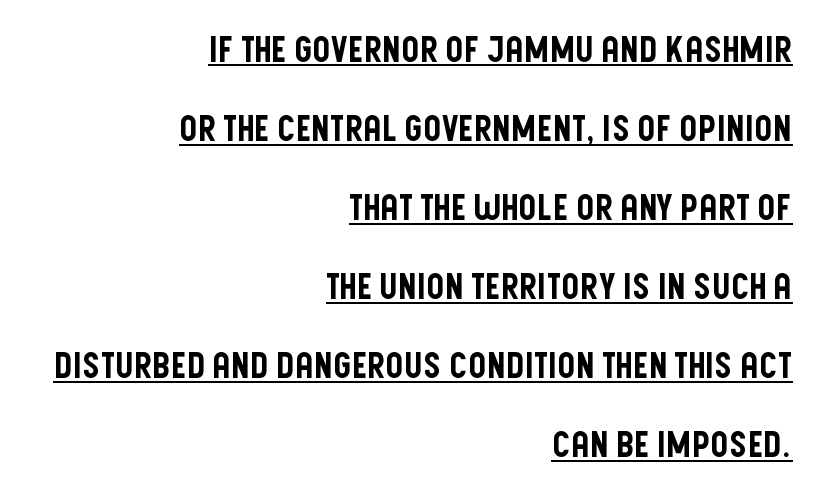
Q: Is the text italic (slanted)? A: No, it is upright.
Q: Is the typeface a serif or a sans-serif typeface? A: Sans-serif.
Q: Is the text underlined? A: Yes.
Q: How is the paragraph aligned? A: Right-aligned.
Q: Is the spacing between letters normal or unusually wide? A: Normal.
Q: Is the spacing between lines tight, normal or loose? A: Loose.
Q: Width (condensed, normal, or wide)? A: Condensed.
Q: Stroke contrast? A: Low.
Q: x-height? A: Large.
Q: Monospaced? A: No.
